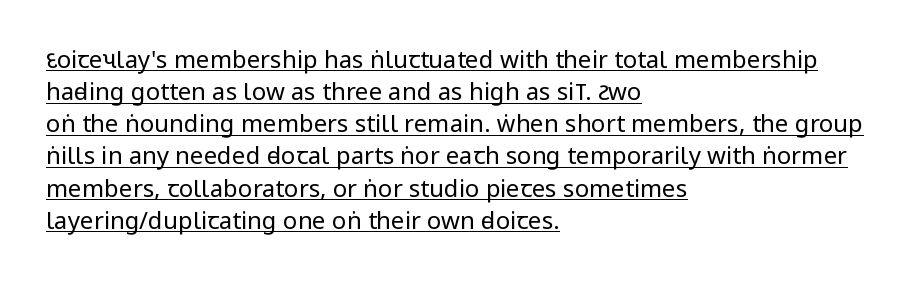
Q: Is the text bold? A: No.
Q: Is the text italic (slanted)? A: No, it is upright.
Q: Is the text underlined? A: Yes.
Q: How is the paragraph aligned? A: Left-aligned.
Q: Is the spacing between letters normal or unusually wide? A: Normal.
Q: Is the spacing between lines tight, normal or loose? A: Normal.
